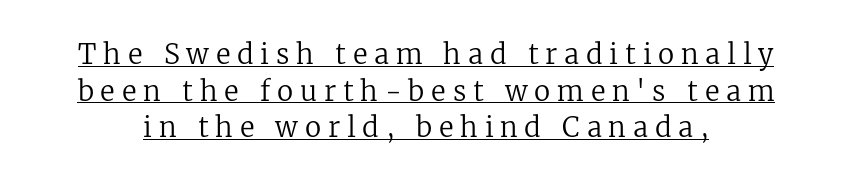
{"italic": "no", "bold": "no", "underline": "yes", "line_spacing": "normal", "line_spacing_ratio": 1.36, "letter_spacing": "wide", "letter_spacing_em": 0.25, "glyph_px": 27}
